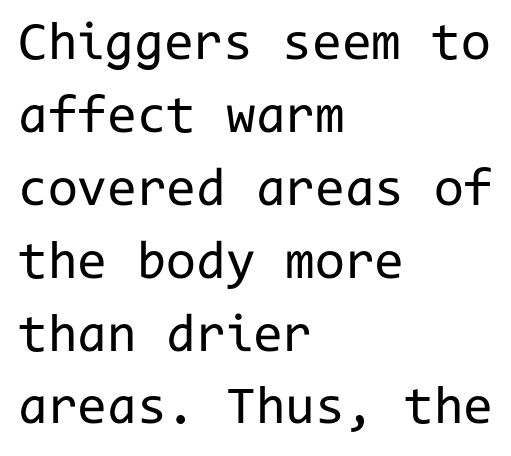
{"serif": "no", "italic": "no", "bold": "no", "weight": "regular", "width": "normal", "stroke_contrast": "low", "x_height": "medium", "monospaced": "yes", "underline": "no", "align": "left", "line_spacing": "normal", "line_spacing_ratio": 1.35, "letter_spacing": "normal", "letter_spacing_em": 0.0, "glyph_px": 54}
